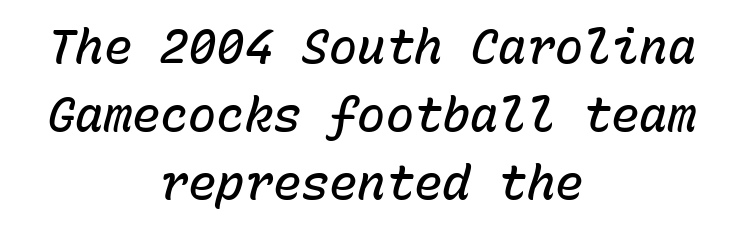
The image shows 47 px semibold type, italic (leaning right), monospaced; set centered, normal line spacing (1.45x), normal letter spacing, not underlined; low stroke contrast and a medium x-height.
